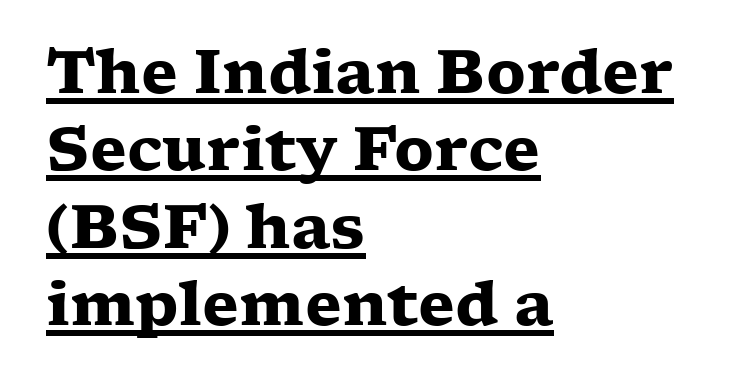
Q: Is the text bold? A: Yes.
Q: Is the text italic (slanted)? A: No, it is upright.
Q: Is the typeface a serif or a sans-serif typeface? A: Serif.
Q: Is the text underlined? A: Yes.
Q: How is the paragraph aligned? A: Left-aligned.
Q: Is the spacing between letters normal or unusually wide? A: Normal.
Q: Is the spacing between lines tight, normal or loose? A: Normal.
Q: Width (condensed, normal, or wide)? A: Wide.
Q: Stroke contrast? A: Low.
Q: x-height? A: Medium.
Q: Monospaced? A: No.
